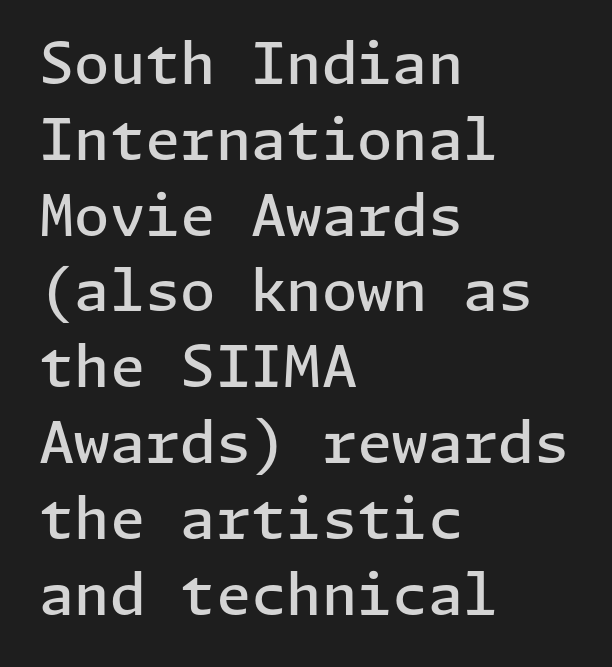
Posture: straight, roman, zero tilt. Caption: standard tracking, unaltered. Students, this is semibold: more ink than regular, less than bold. The block of text has a typical density, with ordinary space between rows. The strip under each line holds only bare page.
